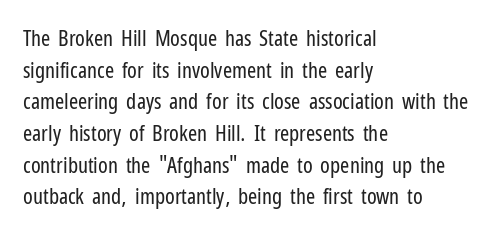
{"italic": "no", "bold": "no", "underline": "no", "align": "left", "line_spacing": "normal", "line_spacing_ratio": 1.44, "letter_spacing": "normal", "letter_spacing_em": 0.0, "glyph_px": 22}
